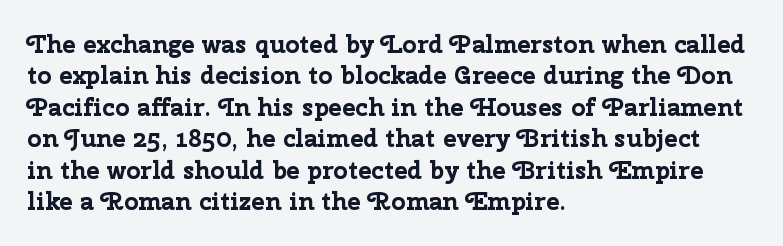
{"italic": "no", "bold": "yes", "underline": "no", "align": "left", "line_spacing": "normal", "line_spacing_ratio": 1.26, "letter_spacing": "normal", "letter_spacing_em": 0.0, "glyph_px": 25}
